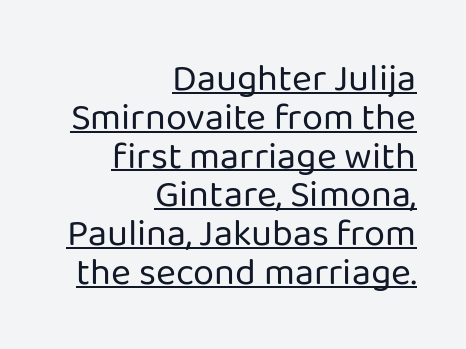
Q: Is the text bold? A: No.
Q: Is the text italic (slanted)? A: No, it is upright.
Q: Is the typeface a serif or a sans-serif typeface? A: Sans-serif.
Q: Is the text underlined? A: Yes.
Q: How is the paragraph aligned? A: Right-aligned.
Q: Is the spacing between letters normal or unusually wide? A: Normal.
Q: Is the spacing between lines tight, normal or loose? A: Tight.
Q: Width (condensed, normal, or wide)? A: Normal.
Q: Stroke contrast? A: Low.
Q: x-height? A: Medium.
Q: Monospaced? A: No.
